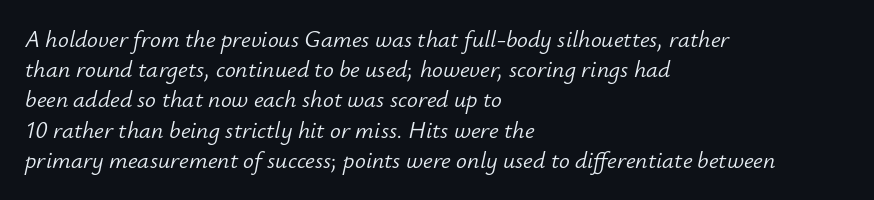
Q: Is the text bold? A: No.
Q: Is the text italic (slanted)? A: Yes, it leans right by about 12 degrees.
Q: Is the text underlined? A: No.
Q: How is the paragraph aligned? A: Left-aligned.
Q: Is the spacing between letters normal or unusually wide? A: Normal.
Q: Is the spacing between lines tight, normal or loose? A: Normal.
